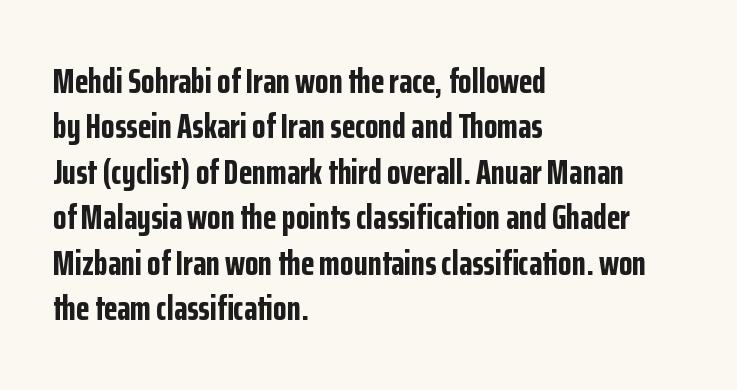
The image shows 35 px bold, condensed sans-serif type, upright; set left-aligned, normal line spacing (1.3x), normal letter spacing, not underlined; low stroke contrast and a medium x-height.
